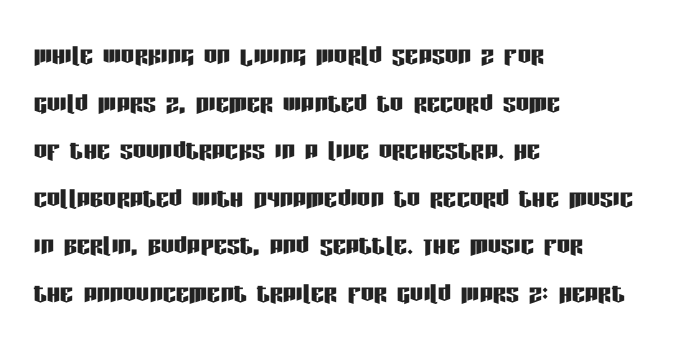
The image shows 33 px condensed sans-serif type, upright; set left-aligned, normal line spacing (1.44x), normal letter spacing, not underlined; low stroke contrast and a large x-height.
